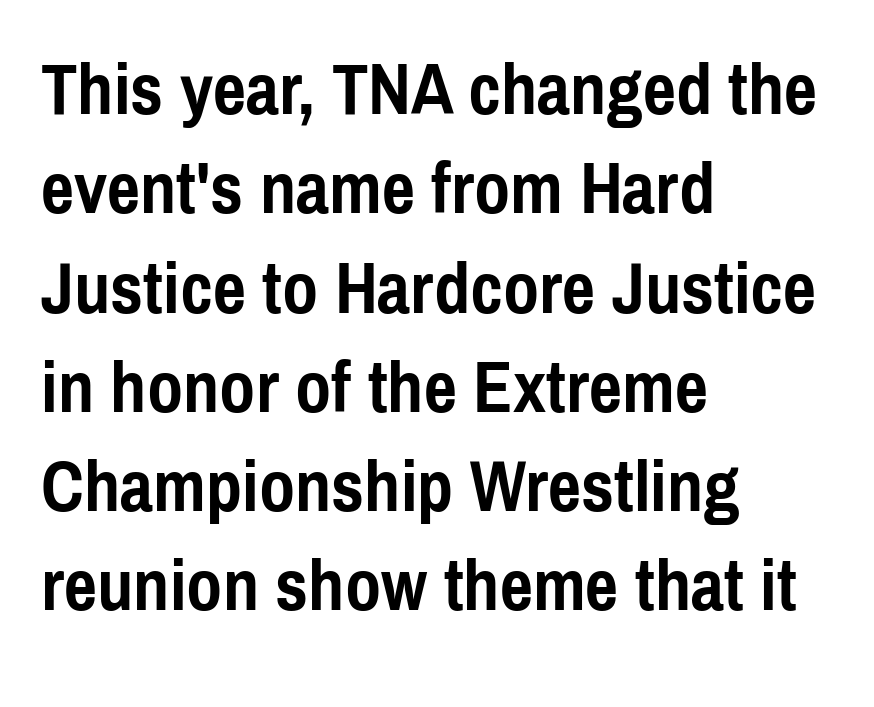
Q: Is the text bold? A: Yes.
Q: Is the text italic (slanted)? A: No, it is upright.
Q: Is the typeface a serif or a sans-serif typeface? A: Sans-serif.
Q: Is the text underlined? A: No.
Q: How is the paragraph aligned? A: Left-aligned.
Q: Is the spacing between letters normal or unusually wide? A: Normal.
Q: Is the spacing between lines tight, normal or loose? A: Normal.
Q: Width (condensed, normal, or wide)? A: Condensed.
Q: x-height? A: Medium.
Q: Monospaced? A: No.
